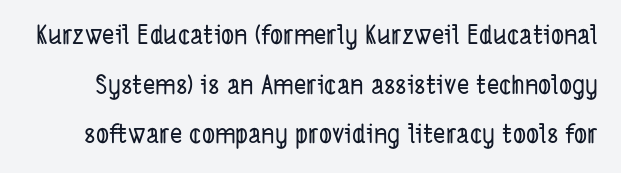
Characters follow at the spacing the type designer built in. Notice the wide empty band between every row — that's loose leading. The foot of each line stays bare and open.
